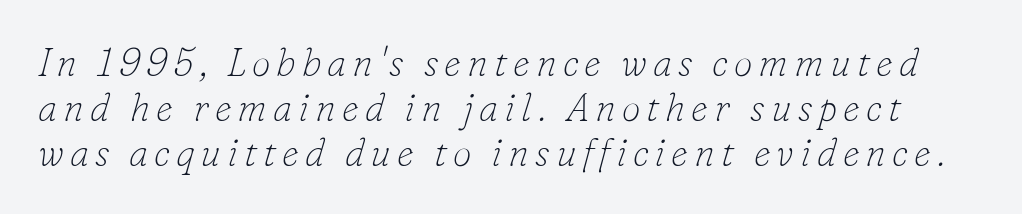
Unmarked baselines from the first word to the last. Italic: yes, the glyphs are oblique. Looks like regular typesetting: each glyph gets only the width it needs. The passage shown is not bold in any degree. Old-style or modern, the face here clearly has serifs.
